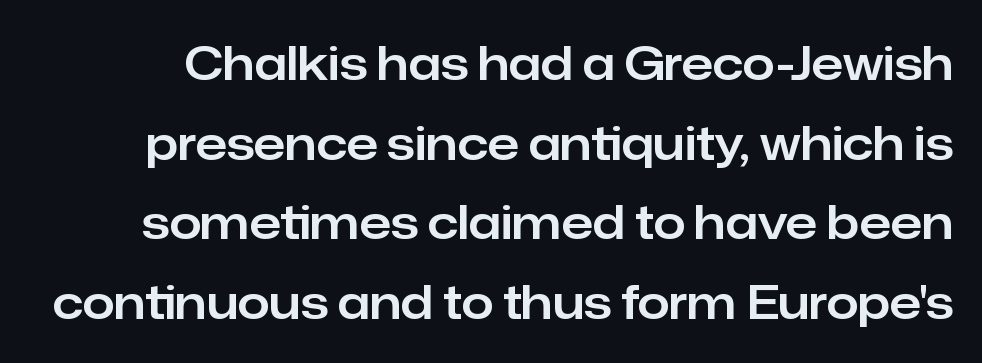
The image shows 46 px sans-serif type, upright; set line spacing 1.73x, normal letter spacing, not underlined; low stroke contrast and a medium x-height.
